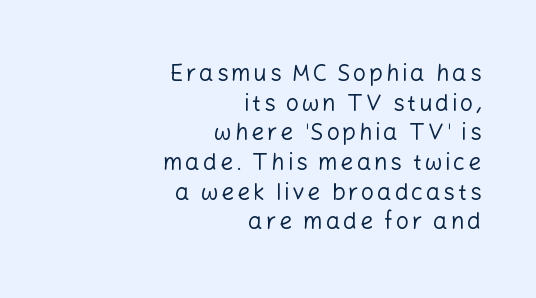
When letters stand straight like this, we call the style roman or upright. The leading is moderate, giving the passage an even texture. Type without underlining. A student would call this right alignment; a typographer would say flush right, rag left.
